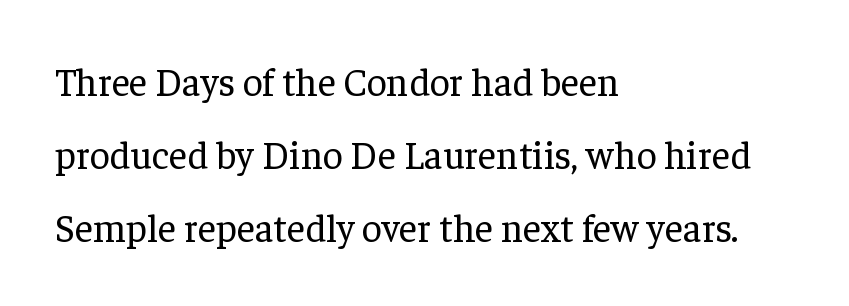
The rendering shows small feet on the letterforms — a serif design. Underlining? Definitely not there. This is roman type, the default non-slanted kind. The rendering keeps characters at their native spacing. Visually the block forms a straight wall on the left and a jagged coastline on the right. The font is comparable to plain body text, perhaps lighter.
